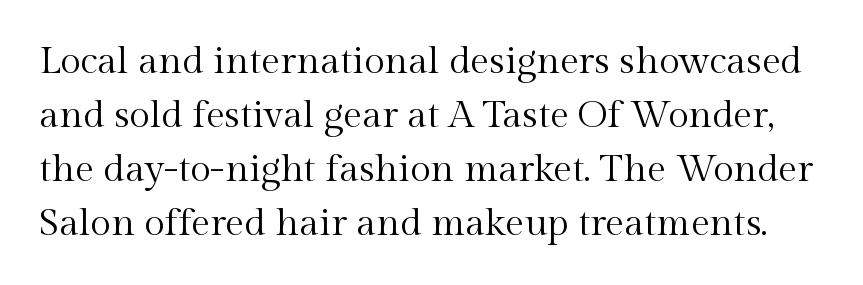
Q: Is the text bold? A: No.
Q: Is the text italic (slanted)? A: No, it is upright.
Q: Is the typeface a serif or a sans-serif typeface? A: Serif.
Q: Is the text underlined? A: No.
Q: Is the spacing between letters normal or unusually wide? A: Normal.
Q: Is the spacing between lines tight, normal or loose? A: Normal.
Q: Width (condensed, normal, or wide)? A: Normal.
Q: x-height? A: Medium.
Q: Monospaced? A: No.
